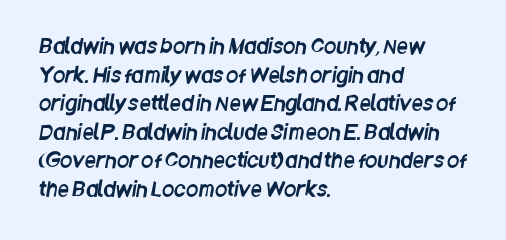
{"underline": "no", "align": "left", "line_spacing": "normal", "line_spacing_ratio": 1.43, "letter_spacing": "normal", "letter_spacing_em": 0.0, "glyph_px": 20}
